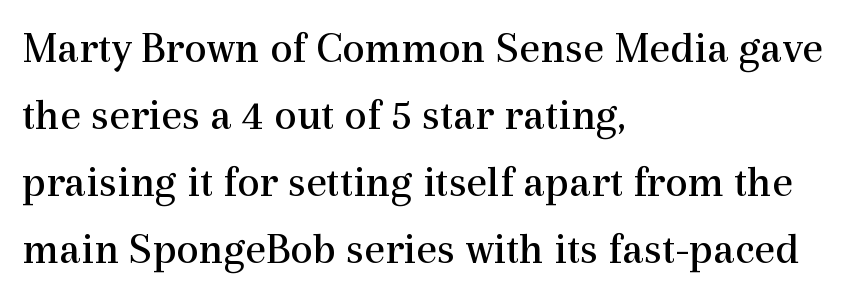
{"serif": "yes", "italic": "no", "bold": "no", "weight": "regular", "width": "normal", "x_height": "medium", "monospaced": "no", "underline": "no", "align": "left", "line_spacing": "normal", "line_spacing_ratio": 1.49, "letter_spacing": "normal", "letter_spacing_em": 0.0, "glyph_px": 45}
